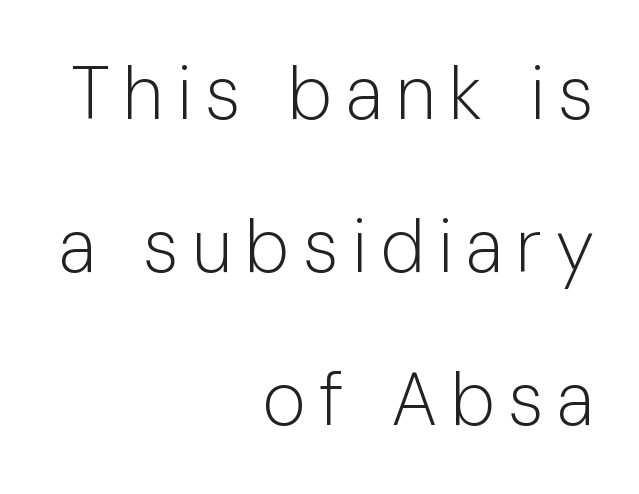
Proportional: the letters do not fall into vertical columns. Reading down the block, your eye finds every line finishing at a fixed right position. Observe the absence of serifs on each vertical stroke in this sample. This reads as an unemphasized weight, regular at the heaviest.
